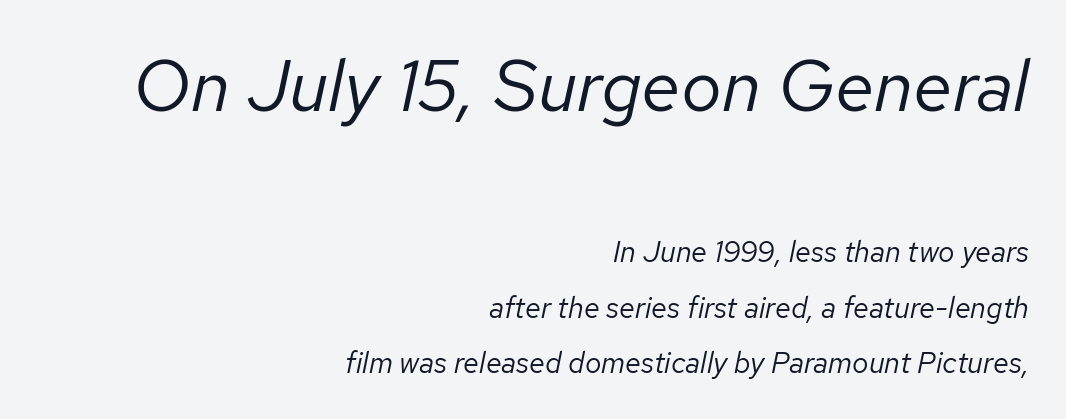
The image shows 72 px regular-weight type, italic (leaning right); set right-aligned, loose line spacing (1.91x), normal letter spacing, not underlined; the first (top) block is 2.48x larger; low stroke contrast and a medium x-height.
